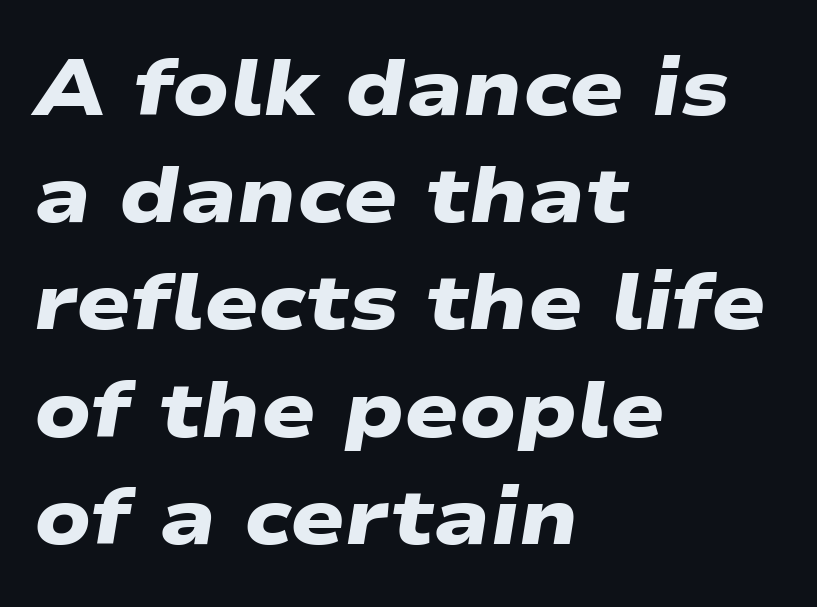
Beneath every word, the page is bare. The rendering anchors every line to the left-hand side. The glyphs in this specimen are sans serif. Does the leading feel generous? No, just average.
